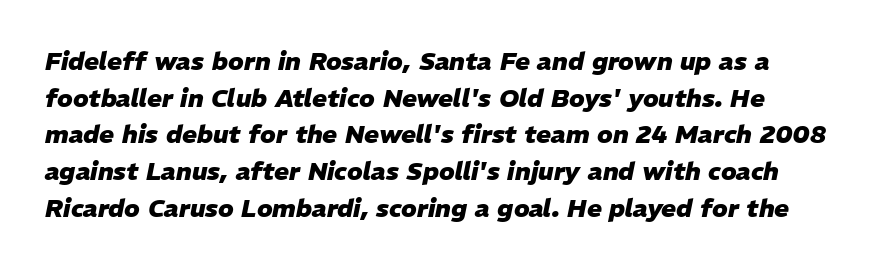
Bold? Absolutely — the strokes are thick and heavy. Underline: absent. Tracking here is standard; glyphs follow each other at the usual distance. The rows are spaced the way most documents space them.
